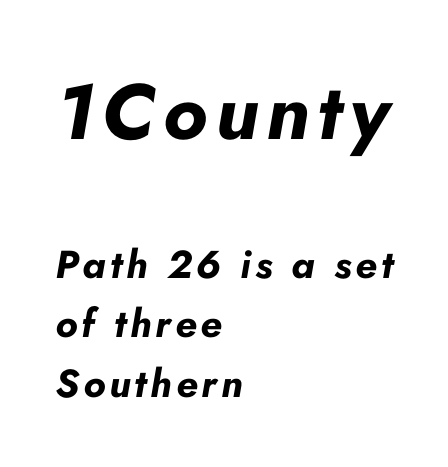
Q: Is the text bold? A: Yes.
Q: Is the text italic (slanted)? A: Yes, it leans right by about 10 degrees.
Q: Is the text underlined? A: No.
Q: How is the paragraph aligned? A: Left-aligned.
Q: Is the spacing between lines tight, normal or loose? A: Normal.
Q: Which block of text is set in a larger size, the first (top) or the second (bottom)? A: The first (top) one.
Q: Width (condensed, normal, or wide)? A: Normal.
Q: Stroke contrast? A: Low.
Q: x-height? A: Small.
Q: Monospaced? A: No.
